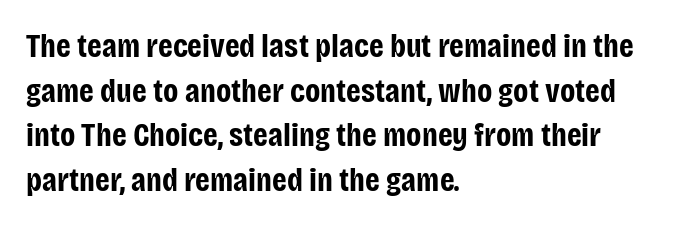
Designer's note — italics off, roman on. Varying glyph widths throughout — classic text-font behaviour. The baseline area is clear. Quick note: interline space is typical.
